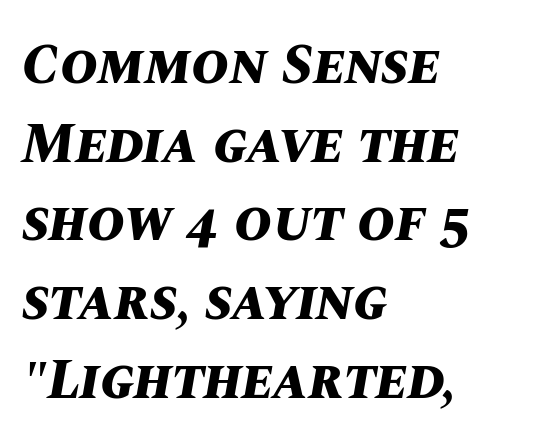
The image shows 57 px bold type, italic (leaning right); set left-aligned, normal line spacing (1.38x), normal letter spacing, not underlined; medium stroke contrast and a large x-height.
